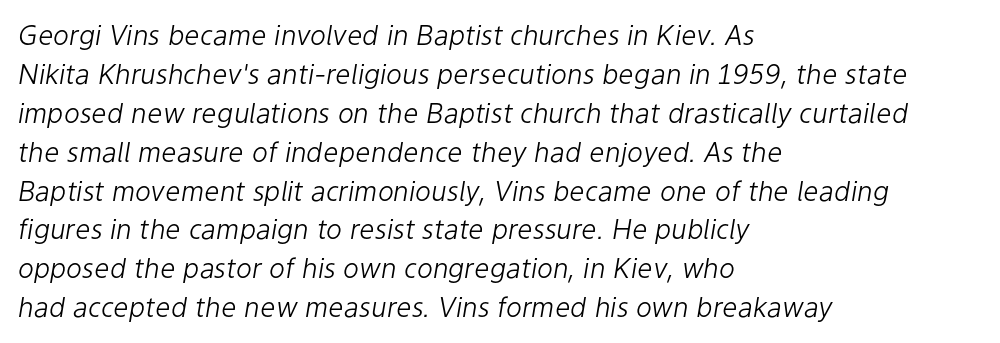
Q: Is the text bold? A: No.
Q: Is the text italic (slanted)? A: Yes, it leans right by about 9 degrees.
Q: Is the text underlined? A: No.
Q: How is the paragraph aligned? A: Left-aligned.
Q: Is the spacing between letters normal or unusually wide? A: Normal.
Q: Is the spacing between lines tight, normal or loose? A: Normal.
